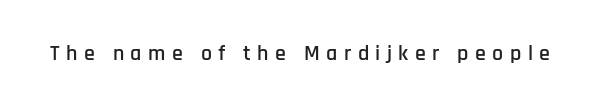
The line texture is sparse and dotted thanks to wide tracking. A roman cut, with each character standing at attention. Honestly, there is no underline to notice here at all.
